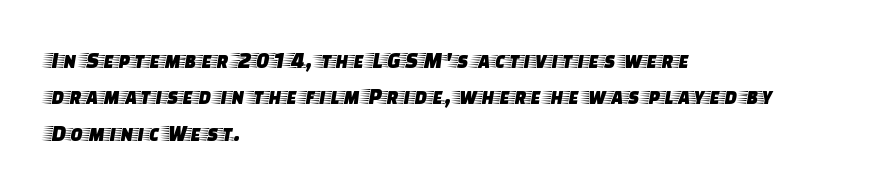
Honestly, the letter spacing is just normal — you wouldn't notice it. Short and long lines alike share a common starting point at left. Any mark beneath the type? The region is blank. Interline gaps are of average width in this sample.
